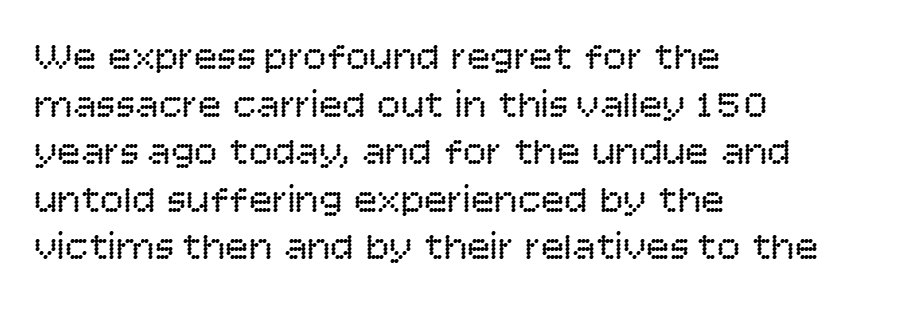
Compared with typical body copy, the letter spacing here is the same. You could not count columns in this text — the font is proportionally spaced. Do the letters lean? They stand straight. No letter is thick-stroked: the sample isn't bold. The face used here is a sans, in the tradition of grotesques and geometrics. Reading down the block, your eye returns to a fixed left position each line.
